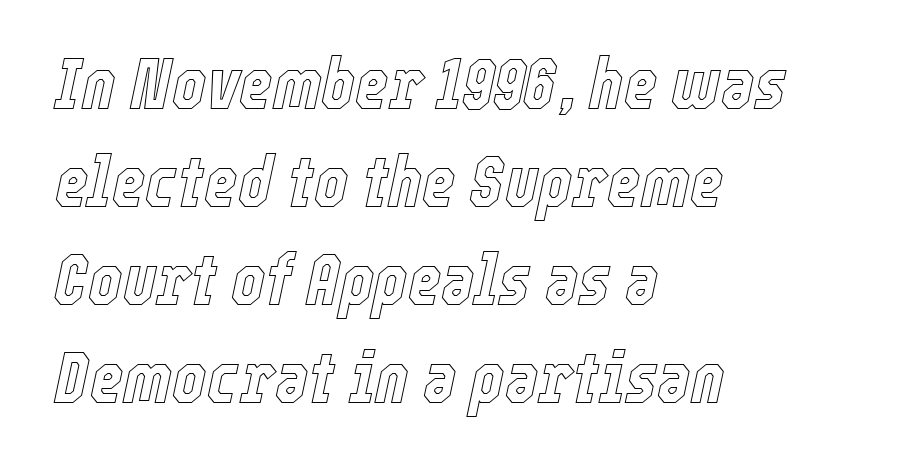
Interline gaps are of average width in this sample. This sample has the flowing, uneven cadence of proportional lettering. Words float on clear page, feet unadorned. Students, note that the glyphs here touch the page at normal intervals. Alignment: flush left.
